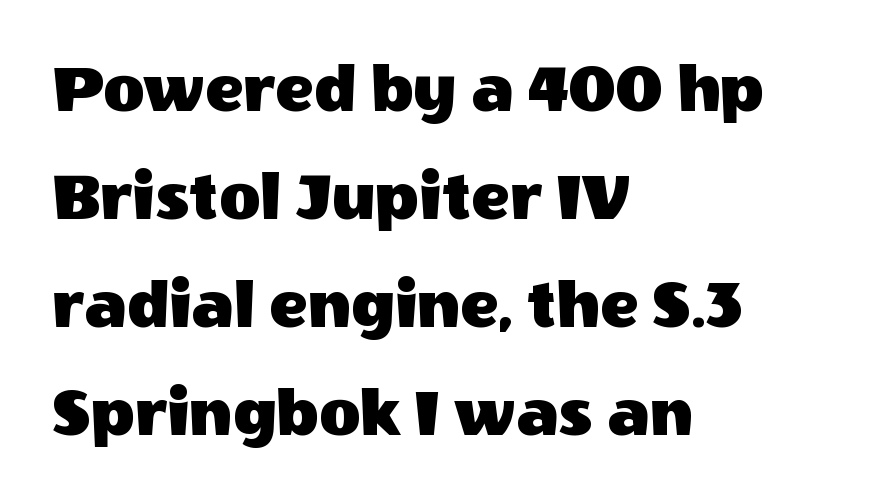
Every stem runs plumb, perpendicular to the baseline. A typesetter would call this proportional, since set widths differ per character. Casual observation: everything's shoved over to the left. Each word holds together tightly as a unit, with standard inter-letter gaps. Evenly set lines give the paragraph a standard silhouette. The space beneath each line is pristine and unruled.
